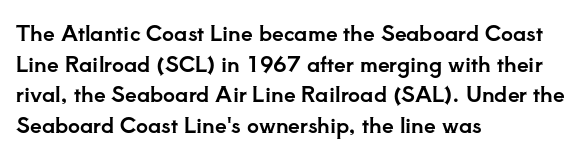
Style check: upright. Quick note: interline space is typical. This sample uses plain, unmodified letter spacing. In CSS terms this would be text-align: left.
